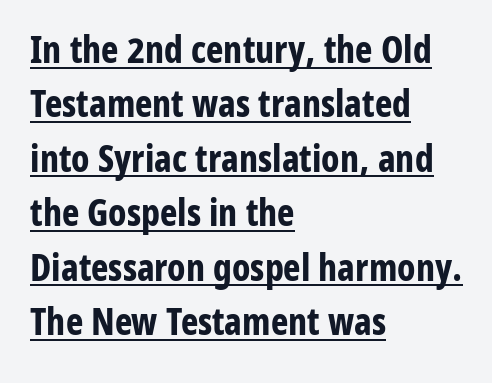
The specimen reads as upright at a glance. What stands out about the letter spacing? Nothing — it is the standard amount. The characters display no serif detailing; their extremities are plain. What weight is shown? A full bold with thick strokes. You could not count columns in this text — the font is proportionally spaced. These lines stack with their left ends in a neat column.
